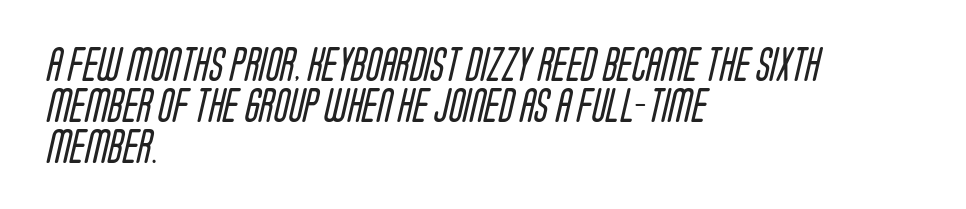
The image shows 34 px regular-weight, condensed sans-serif type; set left-aligned, line spacing 1.2x, normal letter spacing, not underlined; low stroke contrast and a large x-height.
